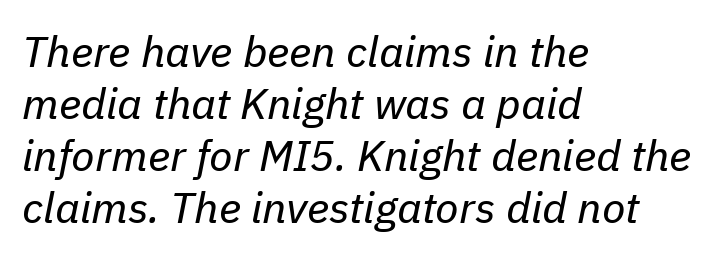
The image shows 43 px regular-weight type, italic (leaning right); set left-aligned, line spacing 1.21x, normal letter spacing, not underlined; low stroke contrast and a medium x-height.
